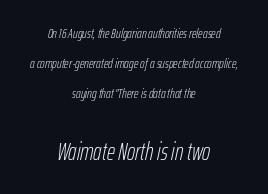
Caption: upper text group reduced, lower text group enlarged. The text carries the slant typical of an italic or oblique font. Visually the block forms a symmetrical silhouette, jagged on both flanks. In terms of letterspacing, this is plain default setting. No chunkiness to these letters — they're not bold. Each new line begins a long way beneath the previous one.
